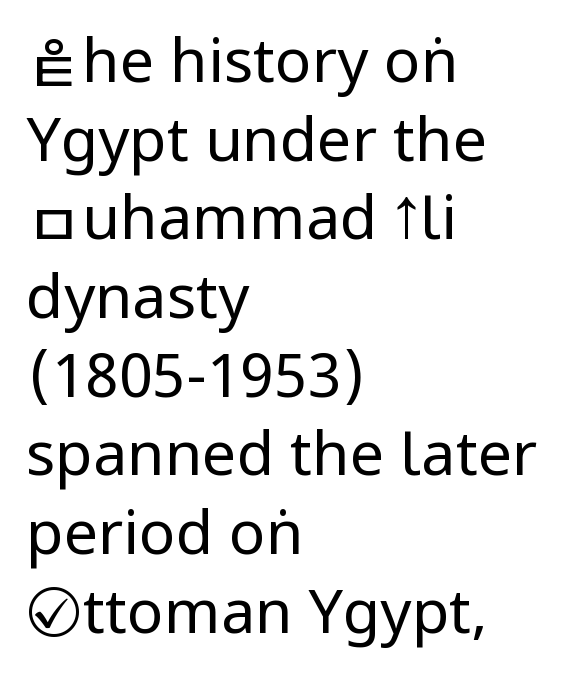
The image shows 61 px regular-weight, condensed sans-serif type, upright; set left-aligned, normal line spacing (1.29x), normal letter spacing, not underlined; low stroke contrast and a large x-height.
